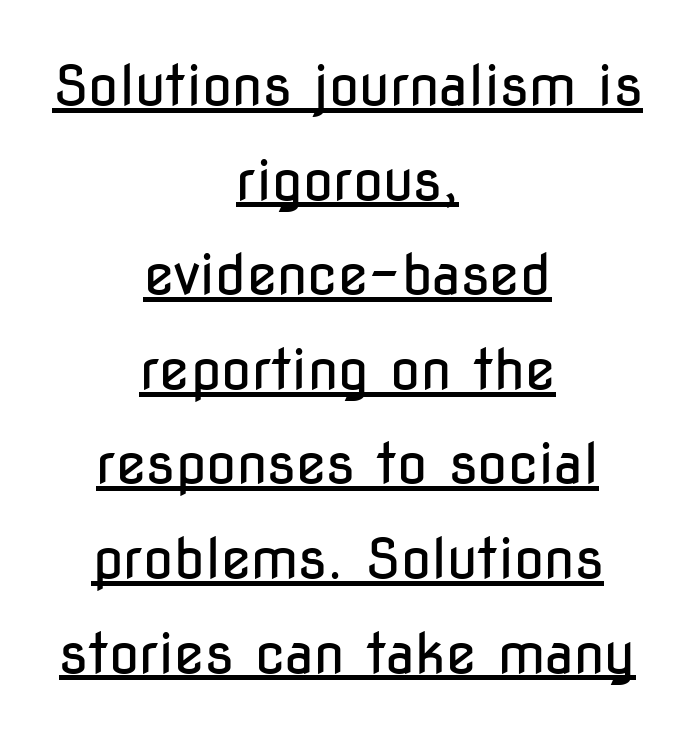
Do the letters lean? They stand straight. Leftover space on each line is divided equally before and after the words. Do the characters align in a grid? No, the font is proportional. The passage shown is typeset with a sans-serif family. Nothing unusual about the tracking: characters are spaced as the font intends.
